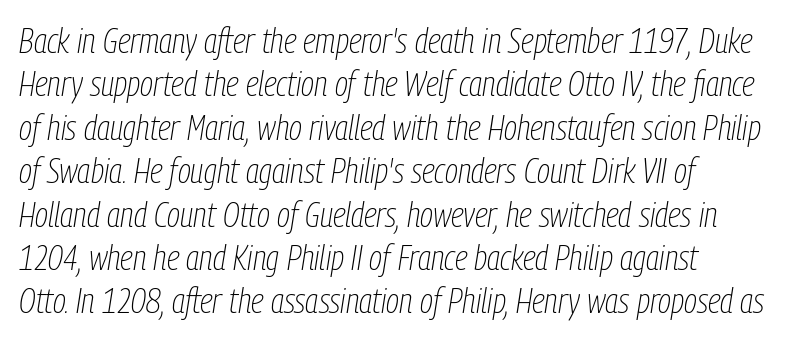
A typesetter would call this proportional, since set widths differ per character. Italic? Definitely — the glyphs are oblique. The letters sit at their default tracking, neither squeezed nor spread. This rendering features lettering with no underline. The strokes carry an ordinary text weight at most.
